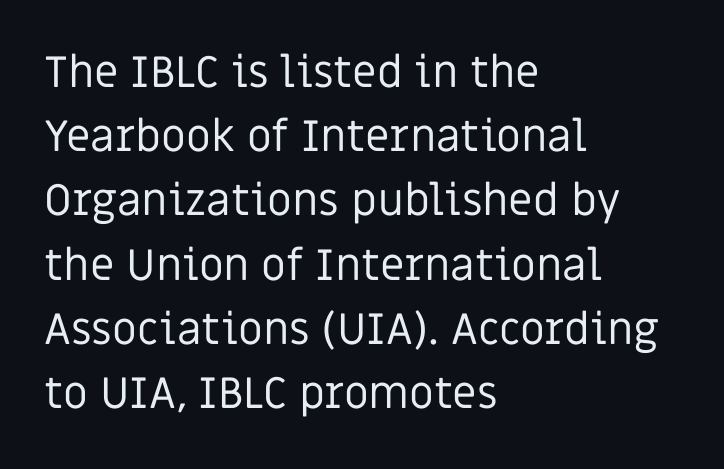
The image shows 44 px regular-weight sans-serif type, upright; set left-aligned, normal line spacing (1.46x), normal letter spacing, not underlined; low stroke contrast and a large x-height.
